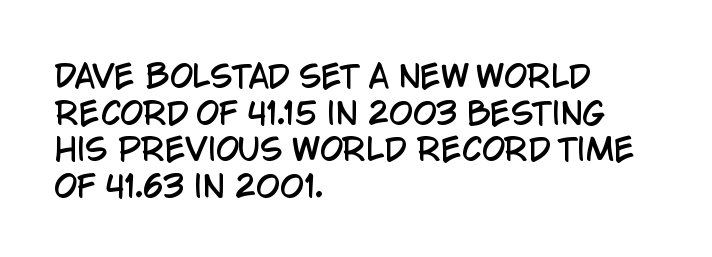
The face used here is proportionally spaced, like ordinary book or web type. Quick note: underline off. A typesetter would call this zero additional tracking. You can tell from the bare stems that sans-serif type was used. Characters remain perfectly vertical along every line.
